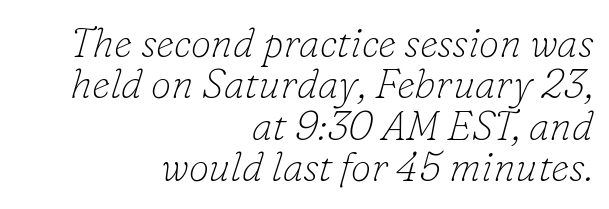
{"serif": "yes", "italic": "yes", "lean": "right", "slant_degrees": 16, "bold": "no", "weight": "thin", "width": "normal", "stroke_contrast": "low", "x_height": "small", "monospaced": "no", "underline": "no", "align": "right", "line_spacing": "tight", "line_spacing_ratio": 1.01, "letter_spacing": "normal", "letter_spacing_em": 0.0, "glyph_px": 41}
